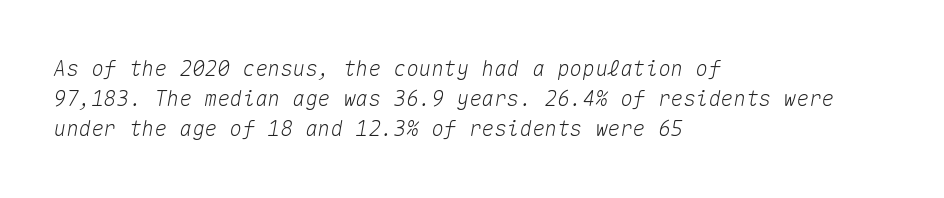
The glyphs look as if they've been sheared to an angle. Has an underline been added? It has not. The paragraph has a hard left edge and a soft right edge. How are the letters spaced? Ordinarily, with no added tracking. In terms of leading, this rendering sits right in the middle.
